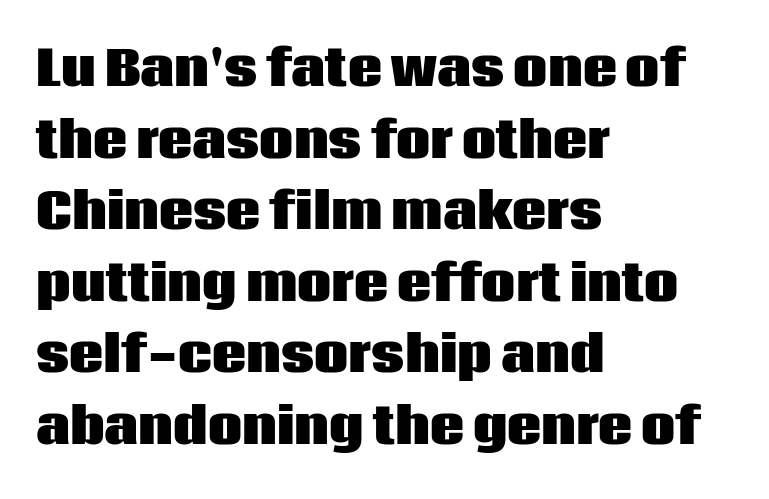
Q: Is the text bold? A: Yes.
Q: Is the text italic (slanted)? A: No, it is upright.
Q: Is the typeface a serif or a sans-serif typeface? A: Sans-serif.
Q: Is the text underlined? A: No.
Q: How is the paragraph aligned? A: Left-aligned.
Q: Is the spacing between letters normal or unusually wide? A: Normal.
Q: Is the spacing between lines tight, normal or loose? A: Normal.
Q: Width (condensed, normal, or wide)? A: Normal.
Q: Stroke contrast? A: Low.
Q: x-height? A: Large.
Q: Monospaced? A: No.
